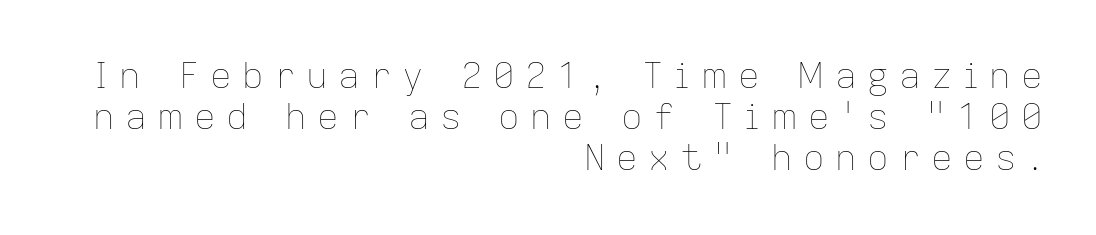
{"italic": "no", "bold": "no", "weight": "thin", "width": "normal", "stroke_contrast": "low", "x_height": "medium", "monospaced": "no", "underline": "no", "align": "right", "line_spacing": "tight", "line_spacing_ratio": 1.14, "letter_spacing": "wide", "letter_spacing_em": 0.29, "glyph_px": 36}
